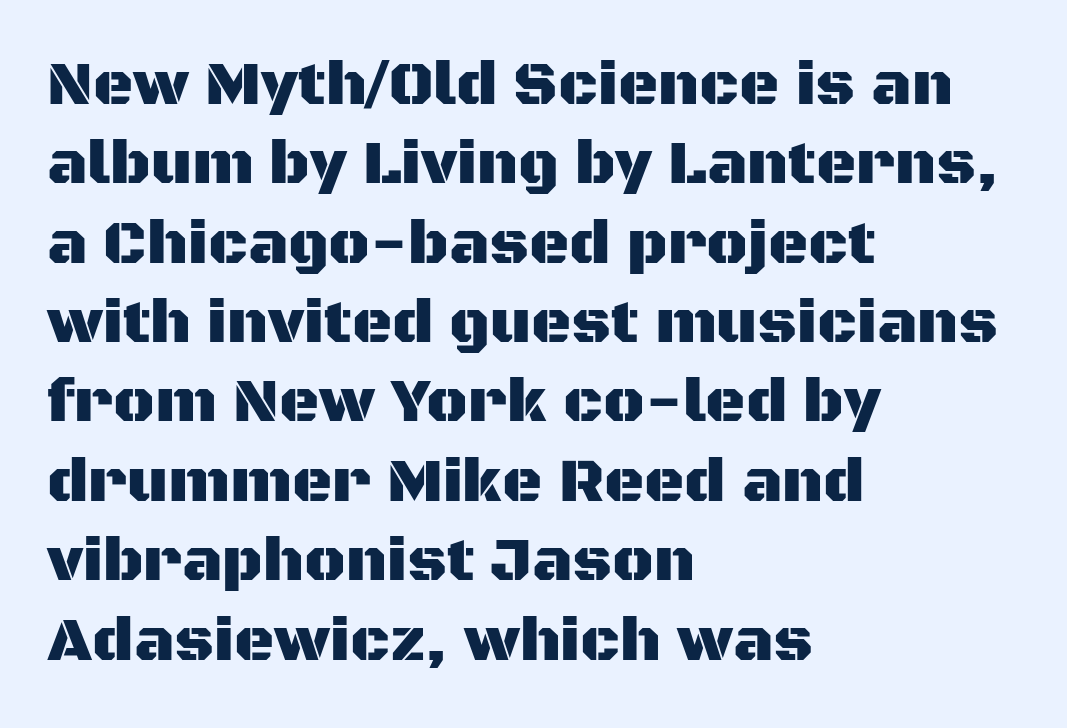
The image shows 62 px sans-serif type, upright; set left-aligned, normal line spacing (1.28x), normal letter spacing, not underlined; medium stroke contrast and a large x-height.
